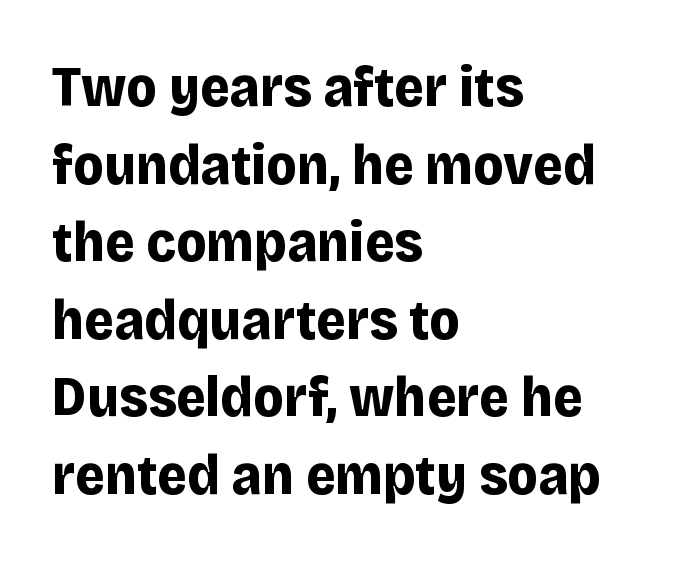
The image shows 57 px bold sans-serif type, upright; set left-aligned, normal line spacing (1.36x), normal letter spacing, not underlined; low stroke contrast and a large x-height.
